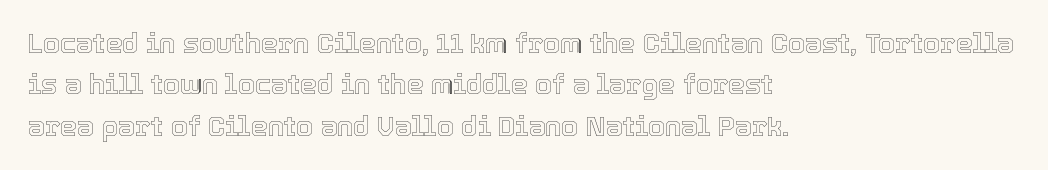
Successive baselines arrive at the customary interval. Short and long lines alike share a common starting point at left. Italic: no, the glyphs are upright roman. Short note: letters normally spaced. Quick note: underline off.
